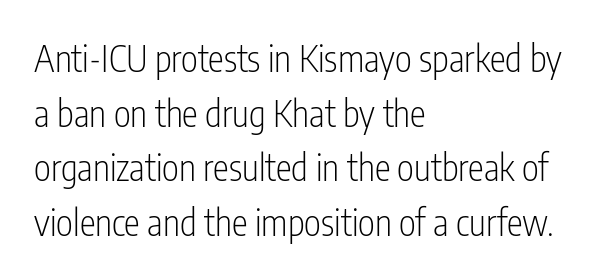
The image shows 36 px light, condensed sans-serif type, upright; set left-aligned, normal line spacing (1.52x), normal letter spacing, not underlined; low stroke contrast and a medium x-height.
